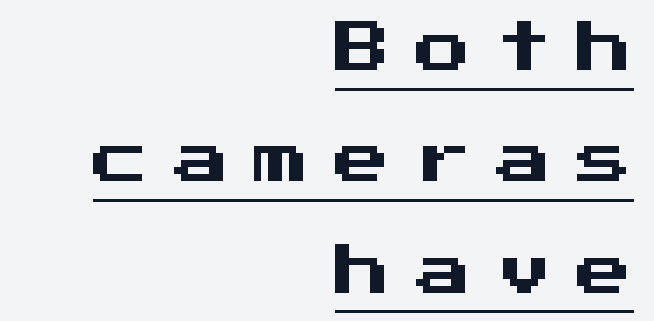
{"serif": "no", "italic": "no", "width": "normal", "stroke_contrast": "medium", "x_height": "medium", "underline": "yes", "align": "right", "line_spacing": "loose", "line_spacing_ratio": 1.99, "letter_spacing": "wide", "letter_spacing_em": 0.44, "glyph_px": 56}
